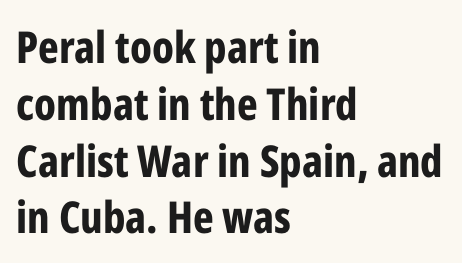
The letters stand straight up with perfectly vertical stems. The text was rendered using a sans face with plain stroke endings. Spacing verdict: proportional, widths tailored to each character. The designer left line spacing at the default. Horizontal alignment here is leftward, the default for most running prose.
